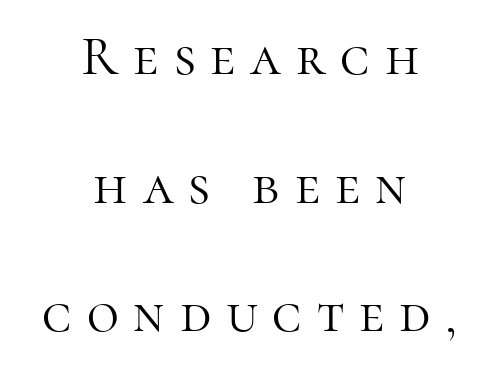
This is not heavy type; no bold has been used. To sum up the face: it has serifs. Character widths vary here, with narrow letters taking less room than wide ones. Honestly, the rows look like they've been pulled way apart. Unlike italic type, these characters show no tilt at all.
